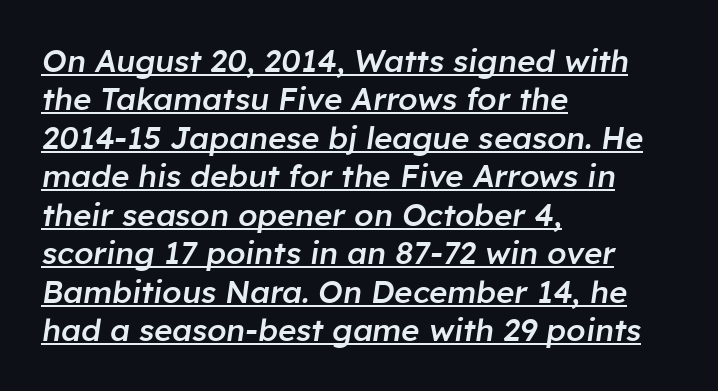
The image shows 31 px semibold type, italic (leaning right); set left-aligned, line spacing 1.24x, normal letter spacing, underlined; low stroke contrast and a medium x-height.
